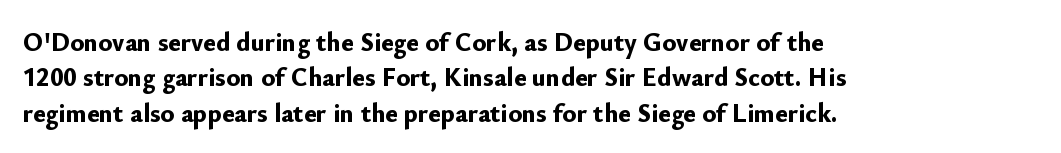
Q: Is the text bold? A: Yes.
Q: Is the text italic (slanted)? A: No, it is upright.
Q: Is the text underlined? A: No.
Q: How is the paragraph aligned? A: Left-aligned.
Q: Is the spacing between letters normal or unusually wide? A: Normal.
Q: Is the spacing between lines tight, normal or loose? A: Normal.
